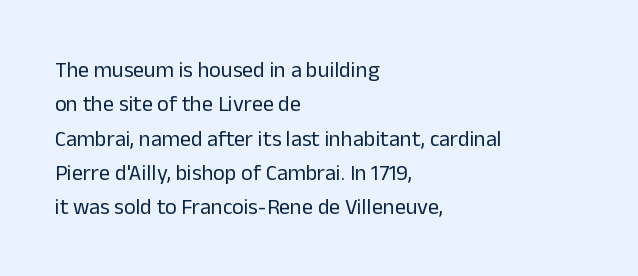
The image shows 22 px text type, upright; set left-aligned, normal line spacing (1.56x), normal letter spacing, not underlined.
